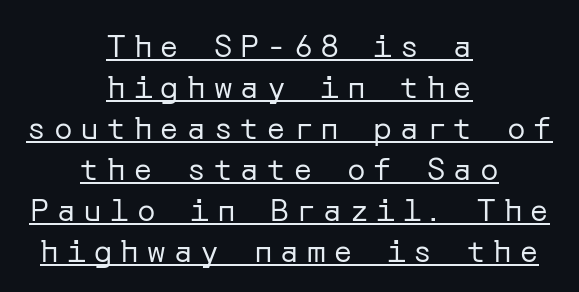
Q: Is the text bold? A: No.
Q: Is the text italic (slanted)? A: No, it is upright.
Q: Is the typeface a serif or a sans-serif typeface? A: Sans-serif.
Q: Is the text underlined? A: Yes.
Q: How is the paragraph aligned? A: Centered.
Q: Is the spacing between letters normal or unusually wide? A: Unusually wide.
Q: Is the spacing between lines tight, normal or loose? A: Normal.
Q: Width (condensed, normal, or wide)? A: Normal.
Q: Stroke contrast? A: Low.
Q: x-height? A: Medium.
